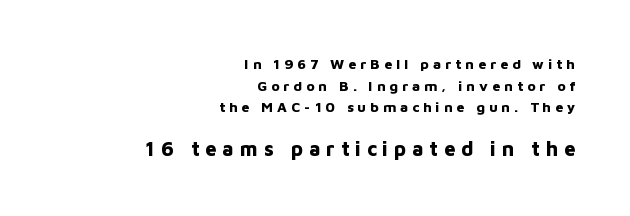
Q: Is the text bold? A: Yes.
Q: Is the text italic (slanted)? A: No, it is upright.
Q: Is the text underlined? A: No.
Q: How is the paragraph aligned? A: Right-aligned.
Q: Is the spacing between letters normal or unusually wide? A: Unusually wide.
Q: Is the spacing between lines tight, normal or loose? A: Normal.
Q: Which block of text is set in a larger size, the first (top) or the second (bottom)? A: The second (bottom) one.
